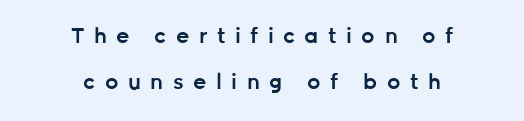
The string is rendered with underlining switched off. This is roman type, the default non-slanted kind. Look at the stroke-to-counter ratio: somewhat heavy, a semibold. What stands out about the letter spacing? Its width — letters are far apart.
